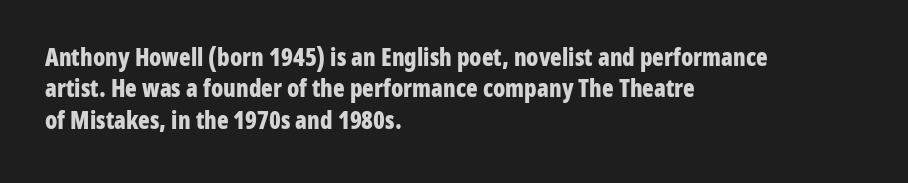
Q: Is the text bold? A: Yes.
Q: Is the text italic (slanted)? A: No, it is upright.
Q: Is the text underlined? A: No.
Q: How is the paragraph aligned? A: Left-aligned.
Q: Is the spacing between letters normal or unusually wide? A: Normal.
Q: Is the spacing between lines tight, normal or loose? A: Normal.
